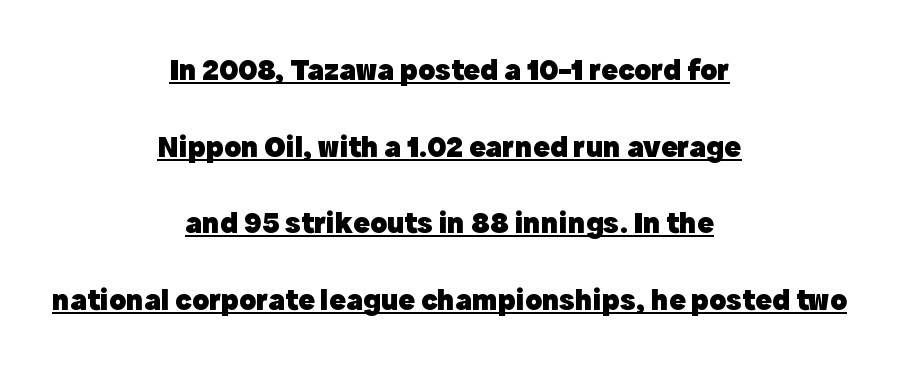
{"serif": "no", "italic": "no", "bold": "yes", "weight": "heavy", "width": "normal", "x_height": "medium", "monospaced": "no", "underline": "yes", "align": "center", "line_spacing": "loose", "line_spacing_ratio": 2.47, "letter_spacing": "normal", "letter_spacing_em": 0.0, "glyph_px": 31}
